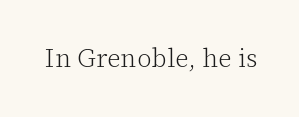
The image shows 26 px text type, upright; set normal letter spacing, not underlined.
